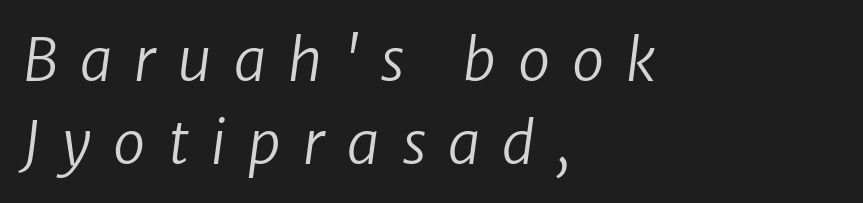
{"serif": "no", "bold": "no", "weight": "regular", "width": "normal", "stroke_contrast": "low", "x_height": "medium", "monospaced": "no", "underline": "no", "align": "left", "line_spacing": "normal", "line_spacing_ratio": 1.43, "letter_spacing": "wide", "letter_spacing_em": 0.38, "glyph_px": 58}
